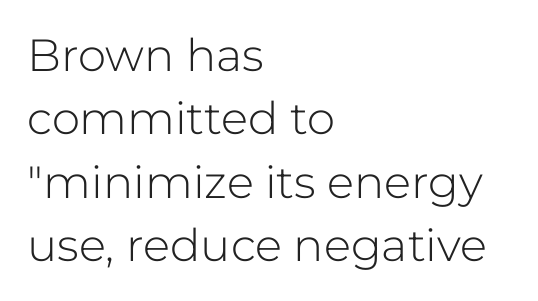
The leading is moderate, giving the passage an even texture. A typesetter would call this zero additional tracking. The passage is arranged the way most books set body copy — flush left. Rendered with straight, roman letterforms.
